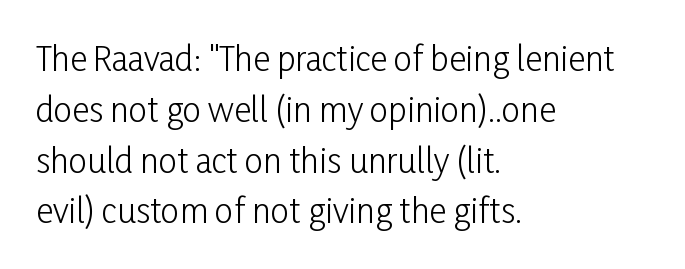
The image shows 33 px light, condensed sans-serif type, upright; set left-aligned, normal line spacing (1.54x), normal letter spacing, not underlined; low stroke contrast and a medium x-height.
